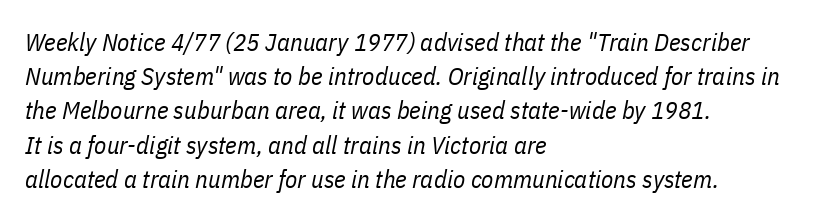
Anything drawn beneath the words? Only blank space. Line beginnings align vertically; line endings do not. A typesetter would call this leading conventional body-copy spacing. Emphasis-style slanted type is in use. Summary of weight: not heavy and not bold.
